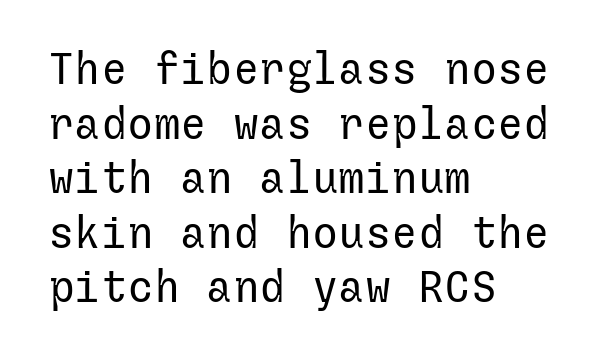
The image shows 44 px regular-weight sans-serif type, upright; set left-aligned, line spacing 1.24x, normal letter spacing, not underlined; low stroke contrast and a medium x-height.
